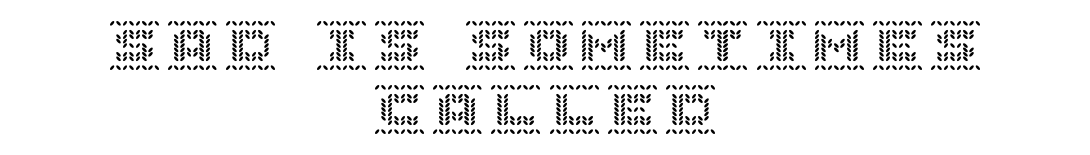
The image shows 51 px text type, upright; set centered, normal line spacing (1.25x), not underlined; a large x-height.
